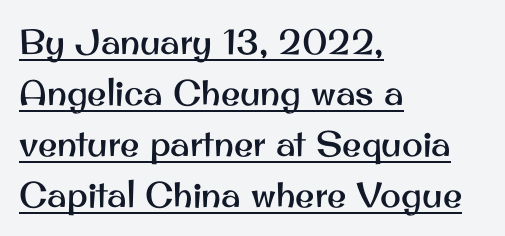
{"serif": "no", "italic": "no", "width": "normal", "stroke_contrast": "medium", "x_height": "small", "monospaced": "no", "underline": "yes", "align": "left", "line_spacing": "normal", "line_spacing_ratio": 1.46, "letter_spacing": "normal", "letter_spacing_em": 0.0, "glyph_px": 35}
